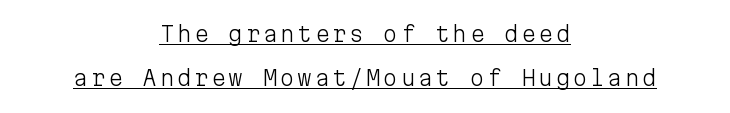
The image shows 21 px text type, upright; set centered, loose line spacing (2.11x), underlined.
